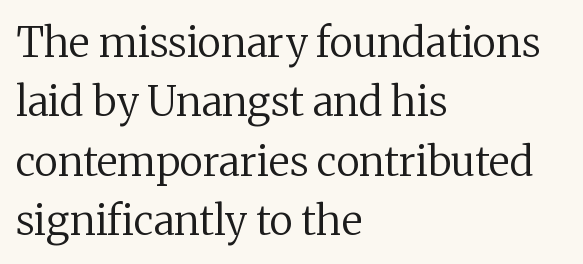
Q: Is the text bold? A: No.
Q: Is the text italic (slanted)? A: No, it is upright.
Q: Is the typeface a serif or a sans-serif typeface? A: Serif.
Q: Is the text underlined? A: No.
Q: How is the paragraph aligned? A: Left-aligned.
Q: Is the spacing between letters normal or unusually wide? A: Normal.
Q: Is the spacing between lines tight, normal or loose? A: Normal.
Q: Width (condensed, normal, or wide)? A: Normal.
Q: Stroke contrast? A: Medium.
Q: x-height? A: Medium.
Q: Monospaced? A: No.
